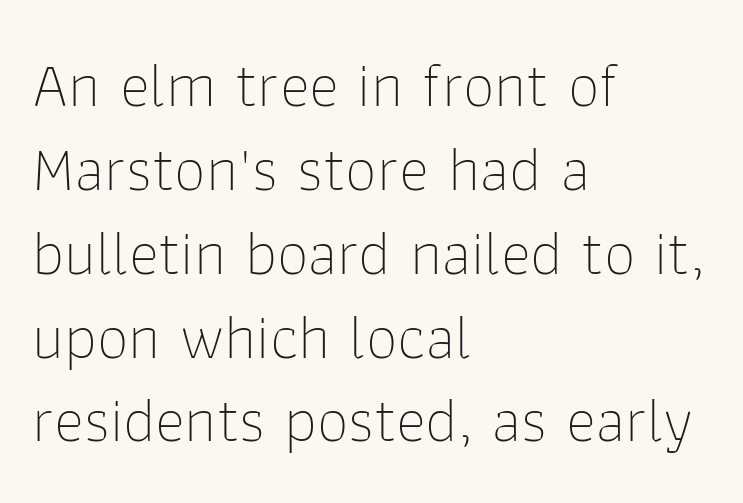
Q: Is the text bold? A: No.
Q: Is the text italic (slanted)? A: No, it is upright.
Q: Is the typeface a serif or a sans-serif typeface? A: Sans-serif.
Q: Is the text underlined? A: No.
Q: How is the paragraph aligned? A: Left-aligned.
Q: Is the spacing between letters normal or unusually wide? A: Normal.
Q: Is the spacing between lines tight, normal or loose? A: Normal.
Q: Width (condensed, normal, or wide)? A: Normal.
Q: Stroke contrast? A: Low.
Q: x-height? A: Medium.
Q: Monospaced? A: No.
